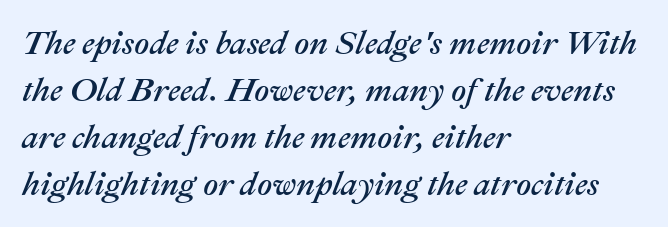
This sample uses plain, unmodified letter spacing. Yep, that's italic — everything's leaning. If you drew a ruler down the left edge, every line would touch it. Honestly, there is no underline to notice here at all. Think of a printed novel: that variable character pitch is what you see here. This sample keeps an unexceptional amount of space between lines.
